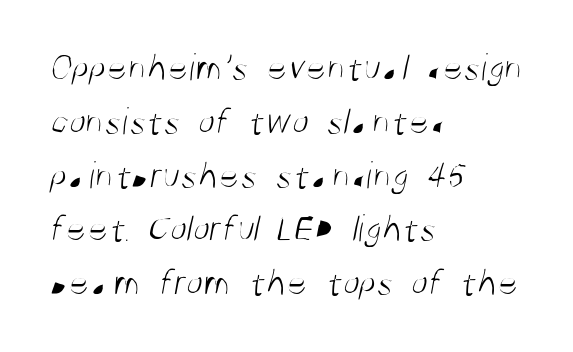
Q: Is the text bold? A: No.
Q: Is the typeface a serif or a sans-serif typeface? A: Sans-serif.
Q: Is the text underlined? A: No.
Q: How is the paragraph aligned? A: Left-aligned.
Q: Is the spacing between letters normal or unusually wide? A: Normal.
Q: Is the spacing between lines tight, normal or loose? A: Normal.
Q: Width (condensed, normal, or wide)? A: Condensed.
Q: Stroke contrast? A: Medium.
Q: x-height? A: Large.
Q: Monospaced? A: No.
